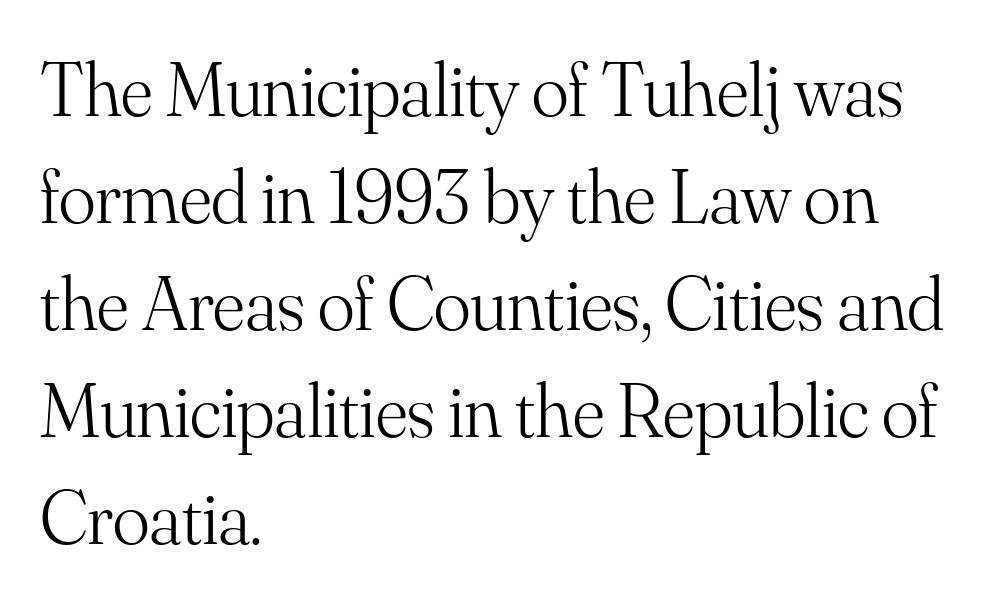
Stroke thickness stays within the range of a standard reading face or lighter. Line starts are locked; line ends wander. A bare baseline throughout the passage. These lines keep a tight, regular rhythm from letter to letter. Spacing verdict: proportional, widths tailored to each character. Is this a sans? No — the strokes have serifs.
